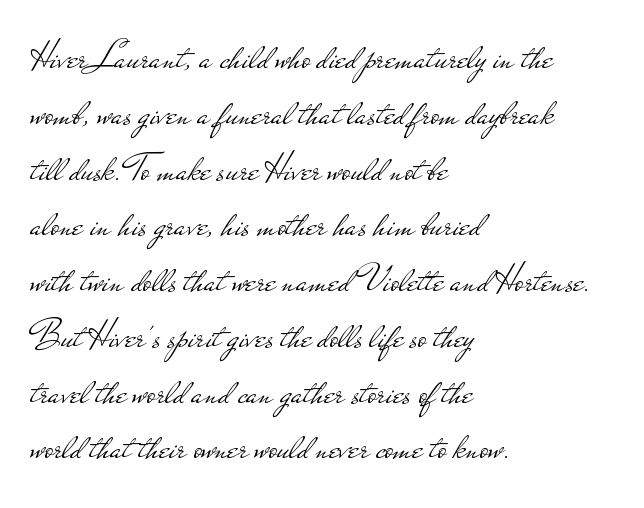
{"serif": "no", "bold": "no", "weight": "light", "width": "wide", "stroke_contrast": "low", "x_height": "small", "monospaced": "no", "underline": "no", "align": "left", "line_spacing": "normal", "line_spacing_ratio": 1.36, "letter_spacing": "normal", "letter_spacing_em": 0.0, "glyph_px": 41}
